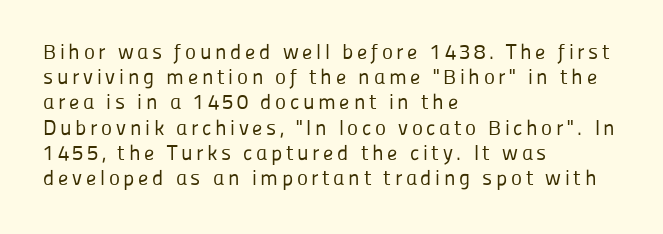
{"italic": "no", "bold": "no", "underline": "no", "align": "left", "line_spacing_ratio": 1.2, "glyph_px": 21}
